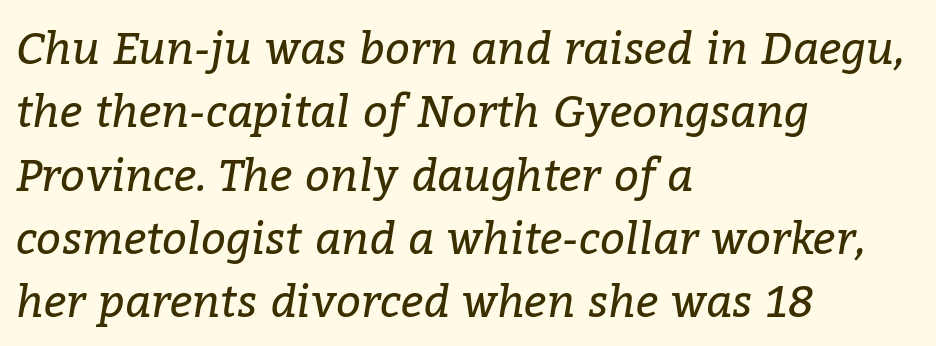
{"serif": "yes", "italic": "yes", "lean": "right", "slant_degrees": 9, "bold": "no", "weight": "regular", "width": "normal", "stroke_contrast": "low", "x_height": "medium", "monospaced": "no", "underline": "no", "align": "left", "line_spacing": "normal", "line_spacing_ratio": 1.44, "letter_spacing": "normal", "letter_spacing_em": 0.0, "glyph_px": 44}
